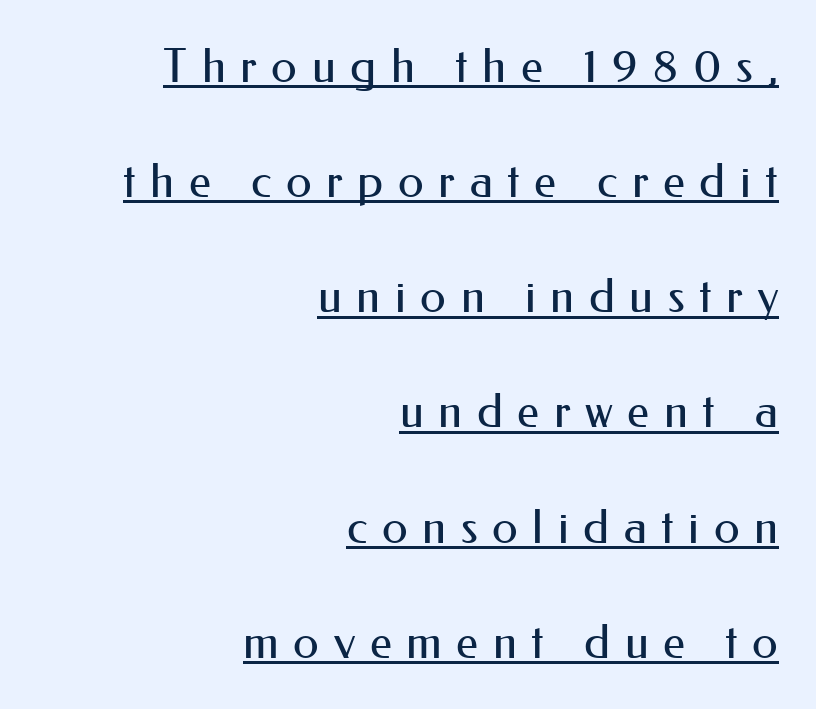
{"serif": "no", "italic": "no", "bold": "no", "weight": "regular", "width": "normal", "stroke_contrast": "medium", "x_height": "small", "monospaced": "no", "underline": "yes", "align": "right", "line_spacing": "loose", "line_spacing_ratio": 2.45, "letter_spacing": "wide", "letter_spacing_em": 0.31, "glyph_px": 47}
